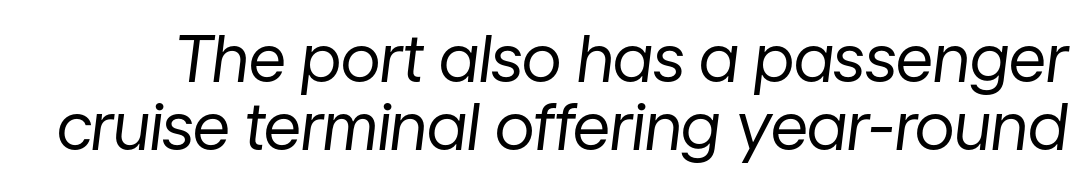
The image shows 65 px regular-weight type, italic (leaning right); set tight line spacing (1.04x), normal letter spacing, not underlined; low stroke contrast and a medium x-height.
